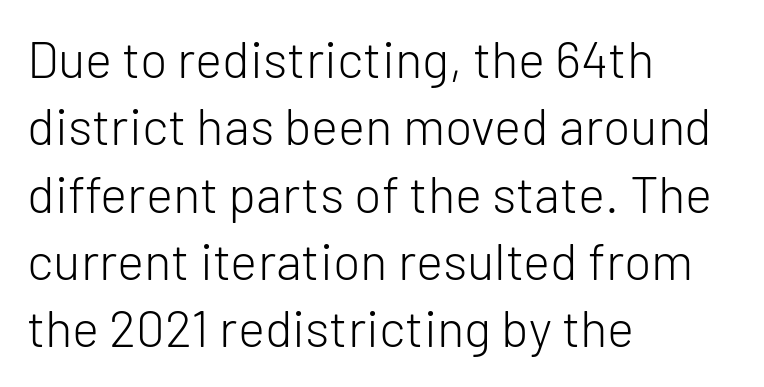
The rendering uses natural spacing where letterforms have individual widths. Decoration check: the copy has no underline. Every stem runs plumb, perpendicular to the baseline. In terms of letterspacing, this is plain default setting. Regarding serifs, this sample does without them. Honestly, the row spacing looks completely unremarkable.
